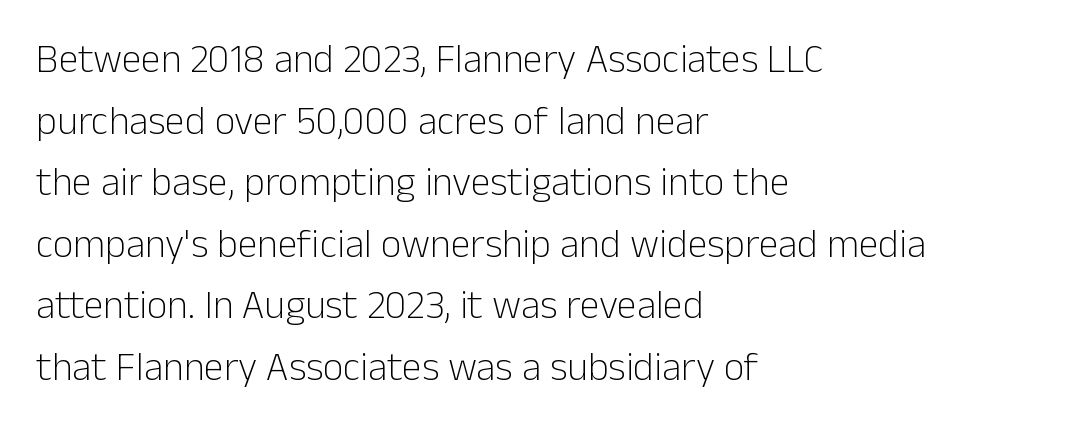
Q: Is the text bold? A: No.
Q: Is the text italic (slanted)? A: No, it is upright.
Q: Is the typeface a serif or a sans-serif typeface? A: Sans-serif.
Q: Is the text underlined? A: No.
Q: How is the paragraph aligned? A: Left-aligned.
Q: Is the spacing between letters normal or unusually wide? A: Normal.
Q: Is the spacing between lines tight, normal or loose? A: Normal.
Q: Width (condensed, normal, or wide)? A: Normal.
Q: Stroke contrast? A: Low.
Q: x-height? A: Medium.
Q: Monospaced? A: No.
